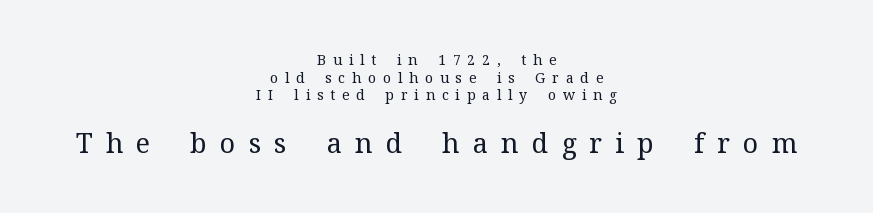
Which of the two is more prominent by size? The second, at the bottom. No extra ink here — the face is not bold. The lettering holds an erect, upright posture throughout. Check the space under the baseline: it is left empty.
